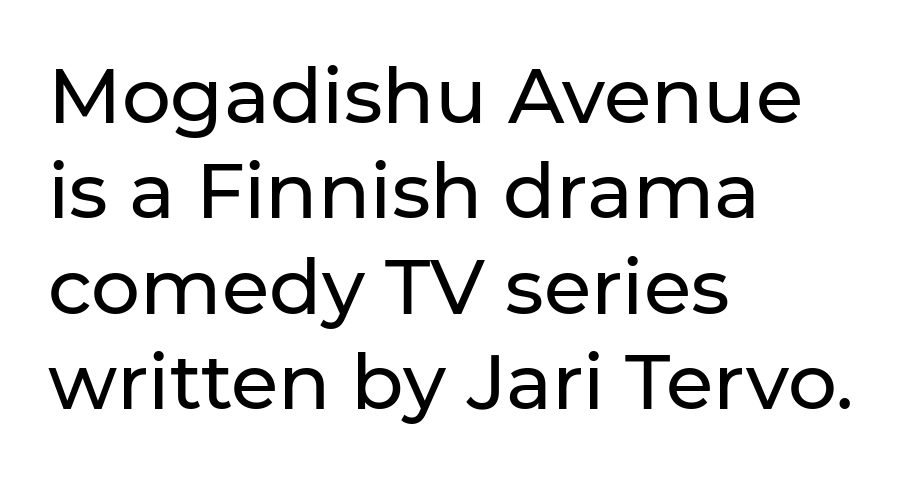
The image shows 77 px sans-serif type, upright; set left-aligned, line spacing 1.24x, normal letter spacing, not underlined; low stroke contrast and a medium x-height.
